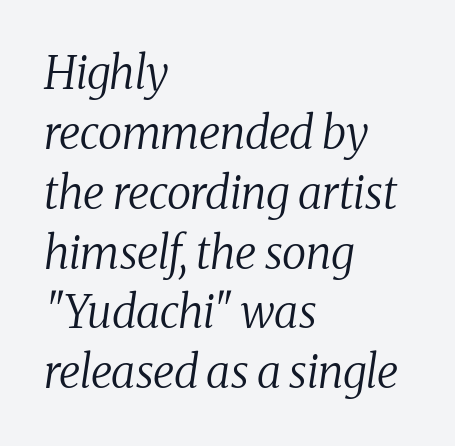
The image shows 45 px regular-weight serif type, italic (leaning right); set left-aligned, normal line spacing (1.33x), normal letter spacing, not underlined; medium stroke contrast and a medium x-height.
